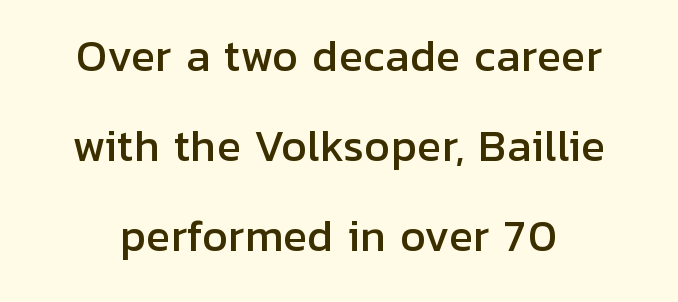
{"serif": "no", "italic": "no", "width": "normal", "stroke_contrast": "low", "x_height": "medium", "monospaced": "no", "underline": "no", "line_spacing": "loose", "line_spacing_ratio": 2.19, "letter_spacing": "normal", "letter_spacing_em": 0.0, "glyph_px": 41}
